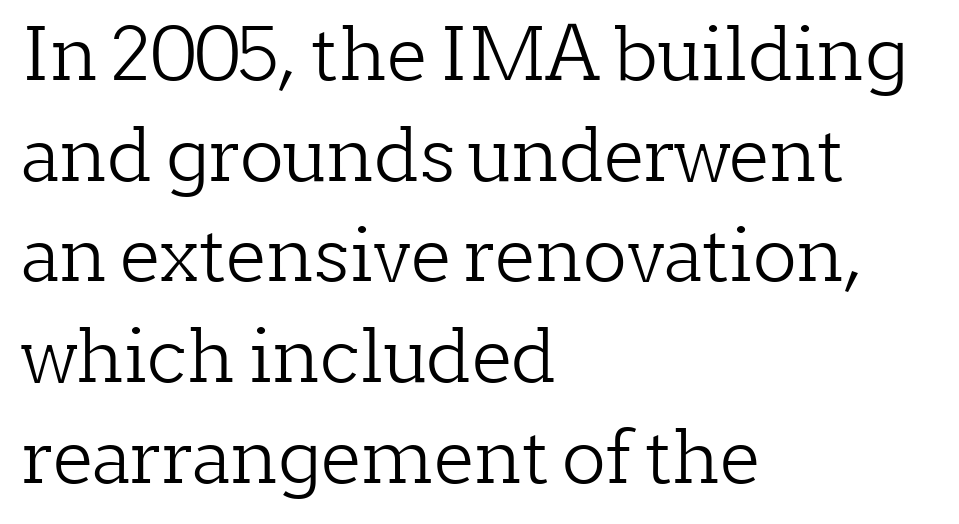
Q: Is the text bold? A: No.
Q: Is the text italic (slanted)? A: No, it is upright.
Q: Is the typeface a serif or a sans-serif typeface? A: Serif.
Q: Is the text underlined? A: No.
Q: How is the paragraph aligned? A: Left-aligned.
Q: Is the spacing between letters normal or unusually wide? A: Normal.
Q: Is the spacing between lines tight, normal or loose? A: Normal.
Q: Width (condensed, normal, or wide)? A: Normal.
Q: Stroke contrast? A: Low.
Q: x-height? A: Medium.
Q: Monospaced? A: No.
